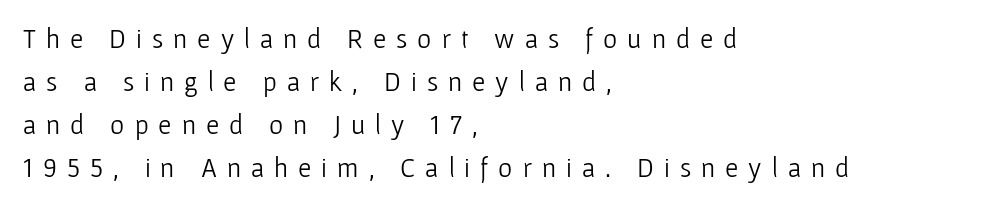
The image shows 27 px text type, upright; set left-aligned, normal line spacing (1.59x), unusually wide letter spacing (+0.37 em), not underlined.
